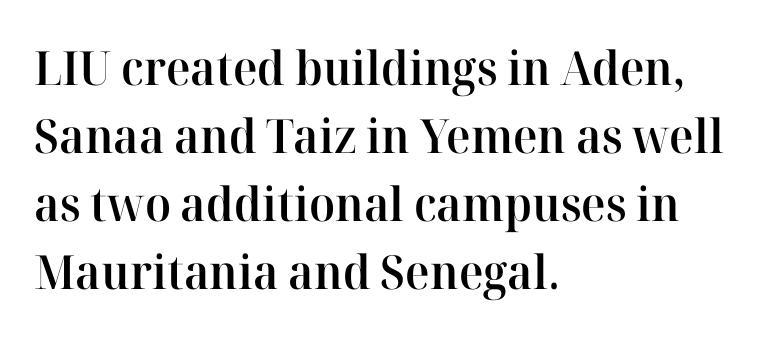
The type family on display is of the serif kind. A somewhat darkened texture: the type is semibold rather than bold. The lines sit at an ordinary, default distance from one another. The specimen omits any rule beneath the text block's lines. Note the varied advance widths — an 'i' is clearly narrower than an 'm'. A student would call this left alignment; a typographer would say flush left, rag right.
